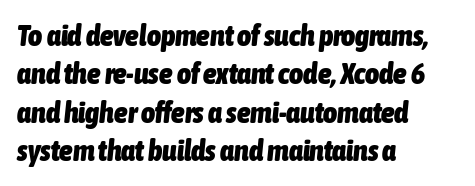
The rendering uses natural spacing where letterforms have individual widths. The horizontal fit of the characters is conventional and even. Descender tails drop into unmarked territory. Posture: slanted. One-word summary of the alignment: left. Strokes here are thick enough to call this a true bold.
